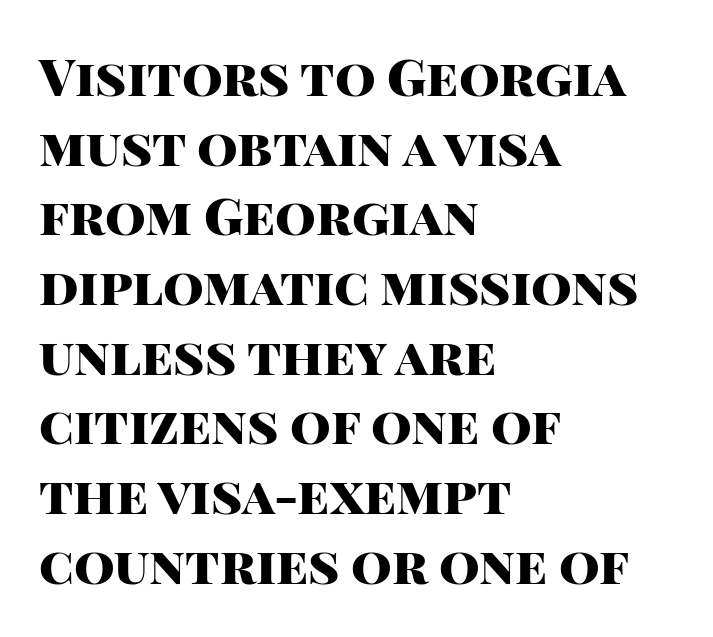
{"serif": "no", "italic": "no", "bold": "yes", "weight": "heavy", "width": "normal", "stroke_contrast": "high", "x_height": "large", "monospaced": "no", "underline": "no", "align": "left", "line_spacing": "normal", "line_spacing_ratio": 1.34, "letter_spacing": "normal", "letter_spacing_em": 0.0, "glyph_px": 52}
